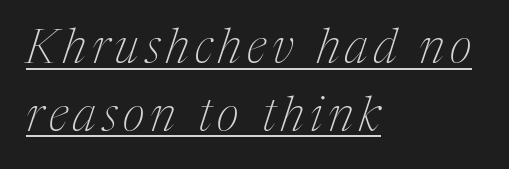
In terms of letterform style, serifs are clearly present. Where is the straight margin? On the left. The passage shown is typed in a proportional face where columns would drift. Heft: none added — not bold. Quick note: interline space is typical.
